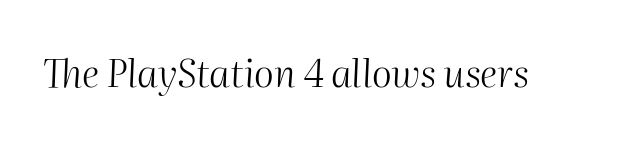
{"italic": "yes", "lean": "right", "slant_degrees": 2, "bold": "no", "weight": "light", "width": "normal", "stroke_contrast": "medium", "x_height": "medium", "monospaced": "no", "underline": "no", "letter_spacing": "normal", "letter_spacing_em": 0.0, "glyph_px": 38}
